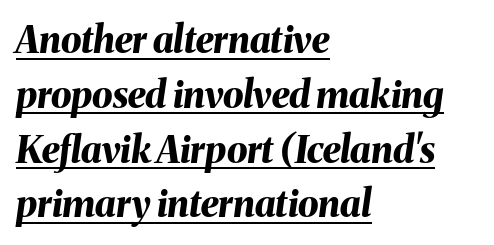
The image shows 37 px bold type, italic (leaning right); set left-aligned, normal line spacing (1.48x), normal letter spacing, underlined; medium stroke contrast and a medium x-height.
